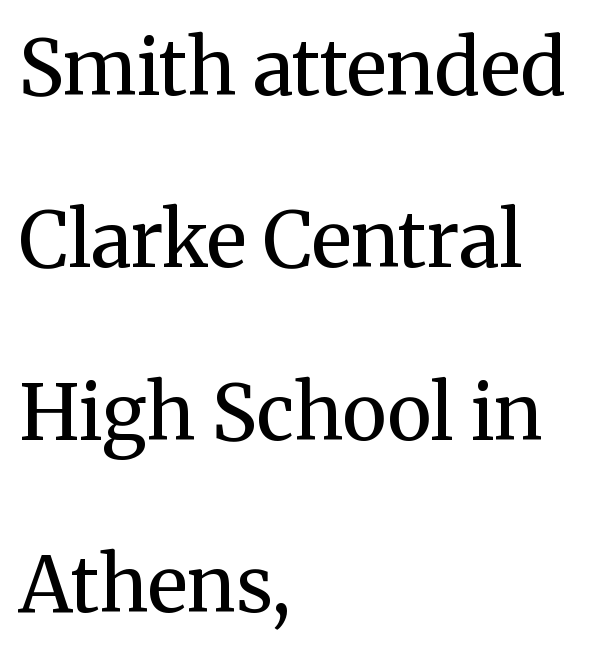
Each row of text sits above clean, open space. Default kerning and tracking; the words read as compact shapes. Each new line begins a long way beneath the previous one. Old-style or modern, the face here clearly has serifs.
